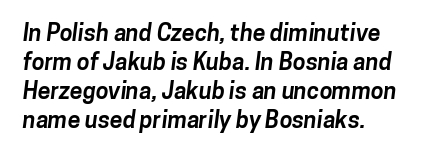
Descenders hang freely into open space. This block has exactly the height ordinary leading produces. Students, note that the glyphs here touch the page at normal intervals. I'd describe the lettering as bold — thick and assertive.
